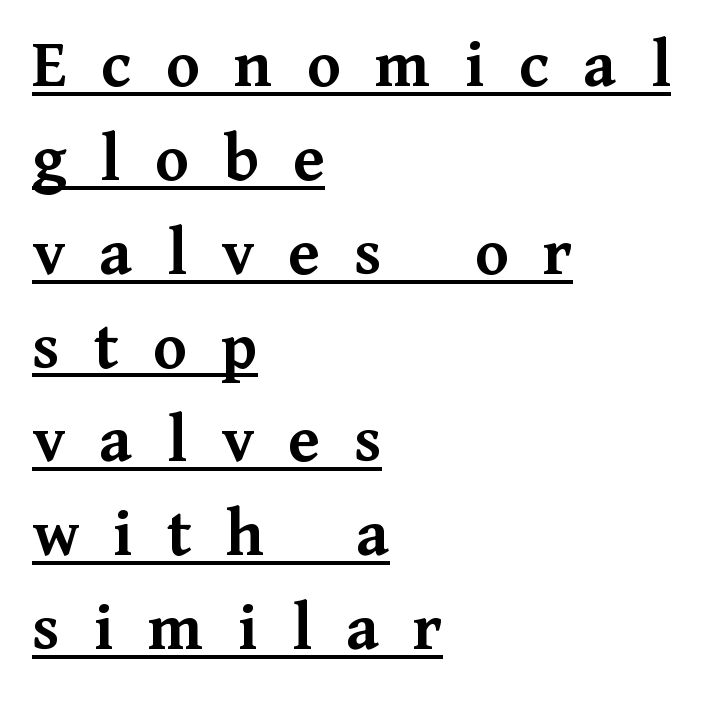
The image shows 69 px semibold serif type, upright; set left-aligned, normal line spacing (1.36x), unusually wide letter spacing (+0.5 em), underlined; medium stroke contrast and a medium x-height.
